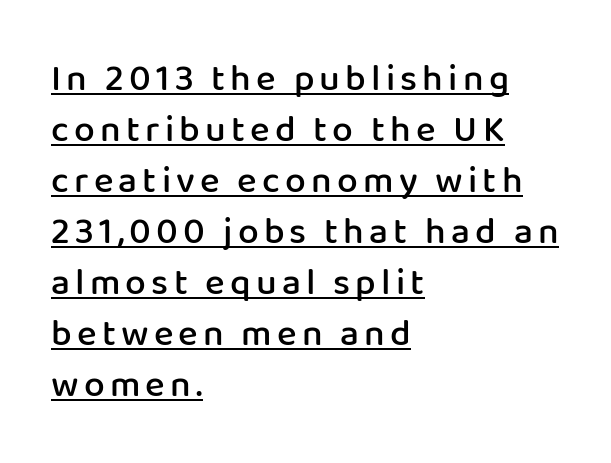
Q: Is the text bold? A: Semi-bold.
Q: Is the text italic (slanted)? A: No, it is upright.
Q: Is the typeface a serif or a sans-serif typeface? A: Sans-serif.
Q: Is the text underlined? A: Yes.
Q: How is the paragraph aligned? A: Left-aligned.
Q: Is the spacing between lines tight, normal or loose? A: Normal.
Q: Width (condensed, normal, or wide)? A: Normal.
Q: Stroke contrast? A: Low.
Q: x-height? A: Medium.
Q: Monospaced? A: No.
